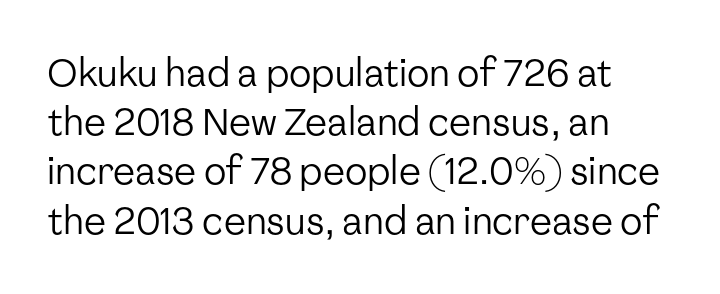
Q: Is the text bold? A: No.
Q: Is the text italic (slanted)? A: No, it is upright.
Q: Is the typeface a serif or a sans-serif typeface? A: Sans-serif.
Q: Is the text underlined? A: No.
Q: How is the paragraph aligned? A: Left-aligned.
Q: Is the spacing between letters normal or unusually wide? A: Normal.
Q: Is the spacing between lines tight, normal or loose? A: Normal.
Q: Width (condensed, normal, or wide)? A: Normal.
Q: Stroke contrast? A: Low.
Q: x-height? A: Medium.
Q: Monospaced? A: No.
